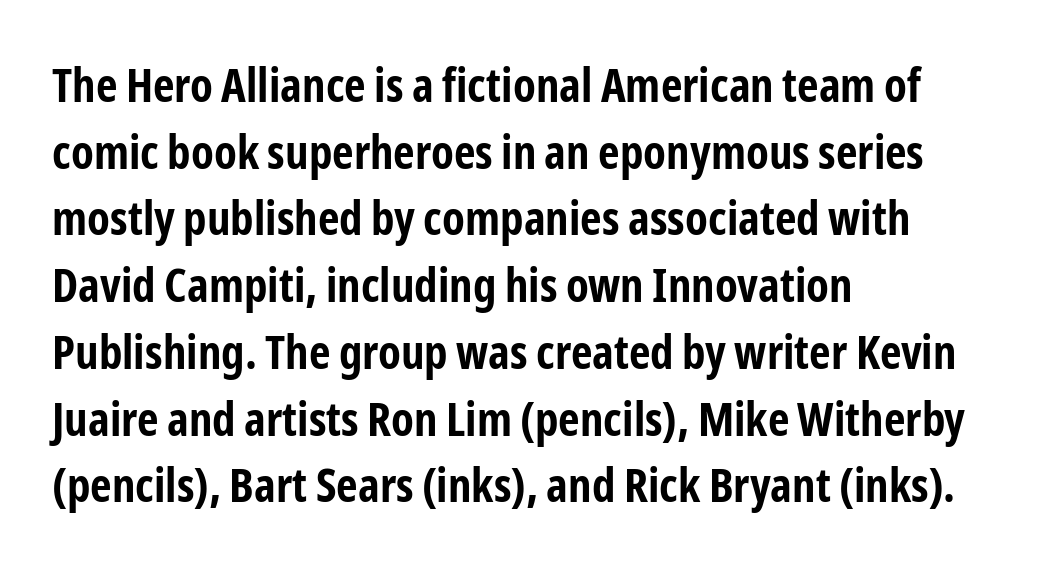
Q: Is the text bold? A: Yes.
Q: Is the text italic (slanted)? A: No, it is upright.
Q: Is the typeface a serif or a sans-serif typeface? A: Sans-serif.
Q: Is the text underlined? A: No.
Q: How is the paragraph aligned? A: Left-aligned.
Q: Is the spacing between letters normal or unusually wide? A: Normal.
Q: Is the spacing between lines tight, normal or loose? A: Normal.
Q: Width (condensed, normal, or wide)? A: Condensed.
Q: Stroke contrast? A: Low.
Q: x-height? A: Medium.
Q: Monospaced? A: No.
